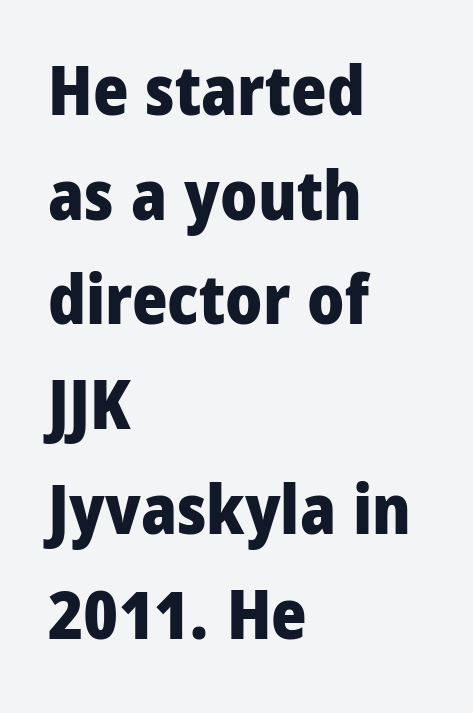
{"serif": "no", "italic": "no", "bold": "yes", "weight": "heavy", "width": "condensed", "stroke_contrast": "low", "x_height": "large", "monospaced": "no", "underline": "no", "align": "left", "line_spacing": "normal", "line_spacing_ratio": 1.54, "letter_spacing": "normal", "letter_spacing_em": 0.0, "glyph_px": 68}
